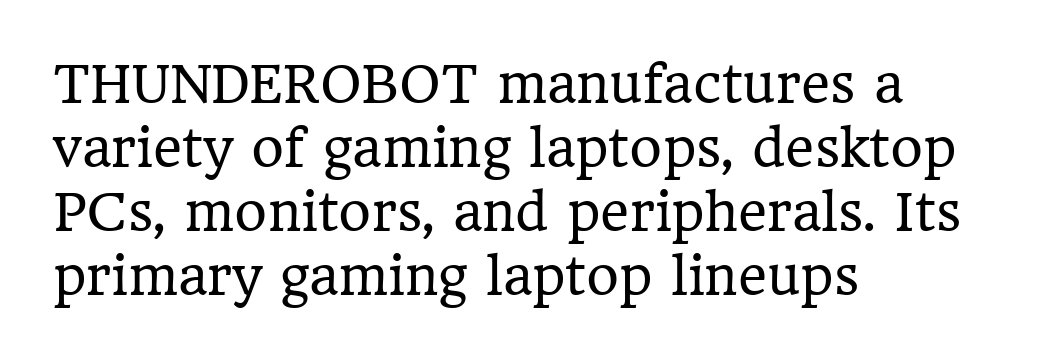
The image shows 50 px regular-weight serif type, upright; set left-aligned, normal line spacing (1.28x), normal letter spacing, not underlined; low stroke contrast and a medium x-height.
